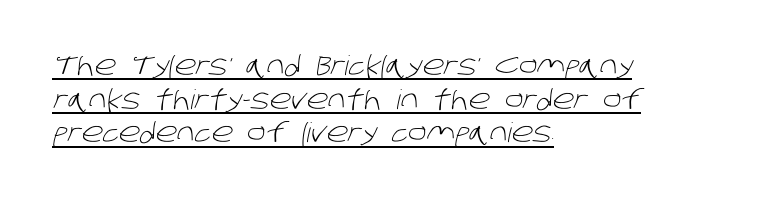
Q: Is the text bold? A: No.
Q: Is the text underlined? A: Yes.
Q: How is the paragraph aligned? A: Left-aligned.
Q: Is the spacing between letters normal or unusually wide? A: Normal.
Q: Is the spacing between lines tight, normal or loose? A: Normal.
